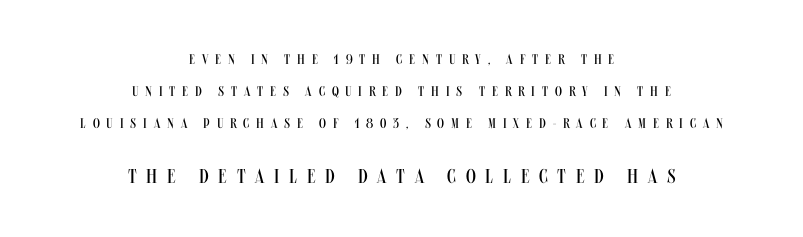
The image shows 20 px text type, upright; set centered, loose line spacing (2.3x), unusually wide letter spacing (+0.49 em), not underlined; the second (bottom) block is 1.43x larger.
